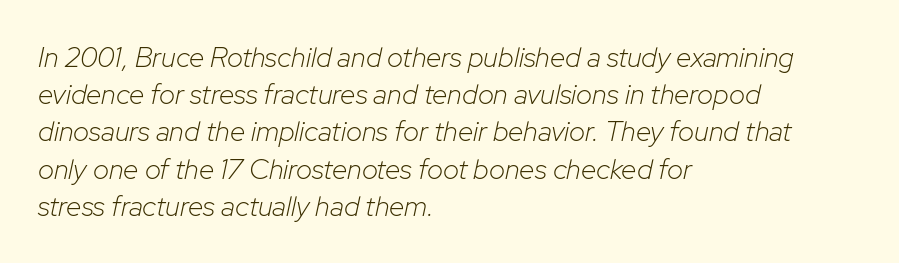
Q: Is the text bold? A: No.
Q: Is the text italic (slanted)? A: Yes, it leans right by about 12 degrees.
Q: Is the text underlined? A: No.
Q: How is the paragraph aligned? A: Left-aligned.
Q: Is the spacing between letters normal or unusually wide? A: Normal.
Q: Is the spacing between lines tight, normal or loose? A: Normal.
Q: Width (condensed, normal, or wide)? A: Normal.
Q: Stroke contrast? A: Low.
Q: x-height? A: Medium.
Q: Monospaced? A: No.
